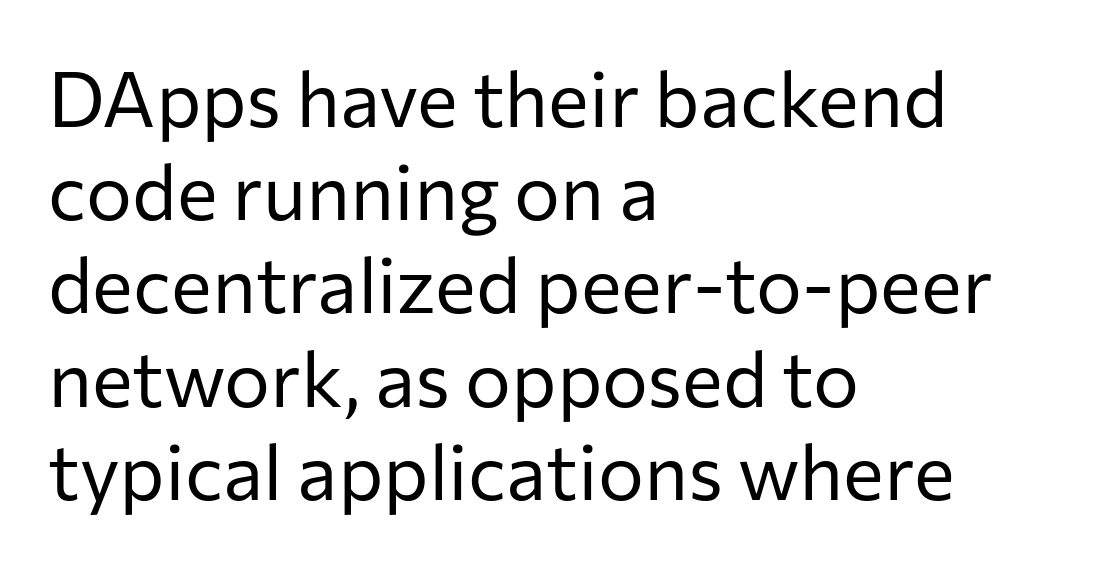
{"serif": "no", "italic": "no", "bold": "no", "weight": "regular", "width": "normal", "stroke_contrast": "low", "x_height": "medium", "monospaced": "no", "underline": "no", "align": "left", "line_spacing_ratio": 1.21, "letter_spacing": "normal", "letter_spacing_em": 0.0, "glyph_px": 77}
